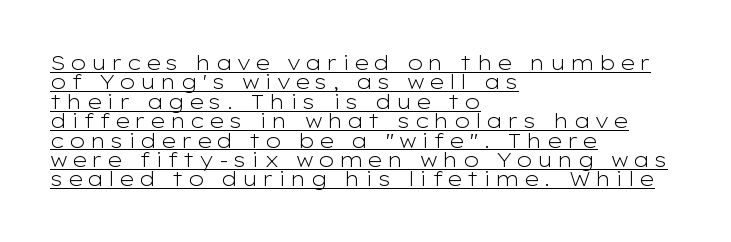
Q: Is the text bold? A: No.
Q: Is the text italic (slanted)? A: No, it is upright.
Q: Is the text underlined? A: Yes.
Q: How is the paragraph aligned? A: Left-aligned.
Q: Is the spacing between letters normal or unusually wide? A: Unusually wide.
Q: Is the spacing between lines tight, normal or loose? A: Tight.
